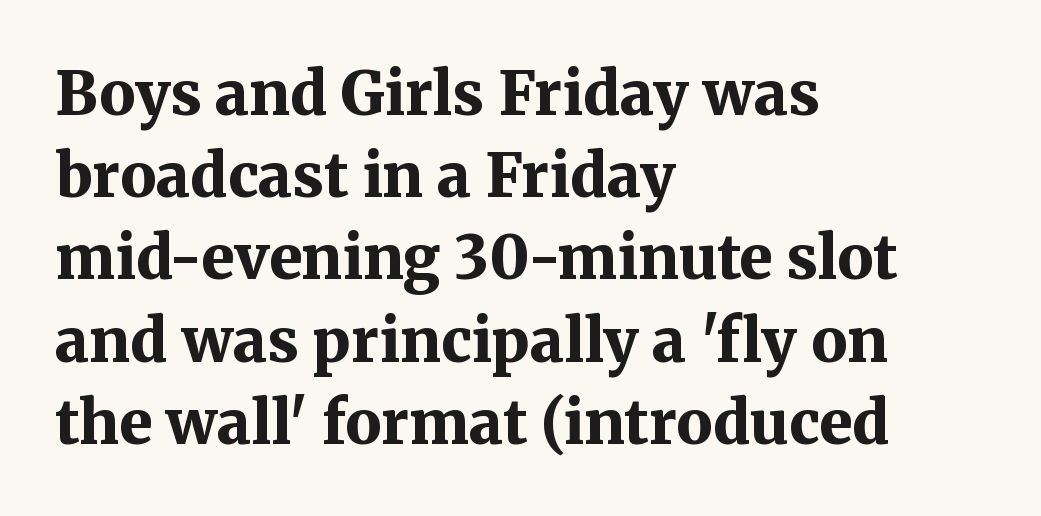
{"serif": "yes", "italic": "no", "bold": "yes", "weight": "bold", "width": "normal", "stroke_contrast": "medium", "x_height": "medium", "monospaced": "no", "underline": "no", "align": "left", "line_spacing": "normal", "line_spacing_ratio": 1.37, "letter_spacing": "normal", "letter_spacing_em": 0.0, "glyph_px": 60}
